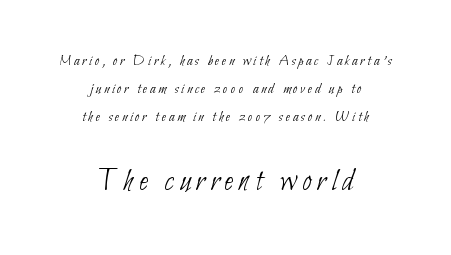
This layout puts the modest block above and the oversized block below. This rendering features lettering with no underline. Is the block centered? Yes — each line is placed symmetrically about the middle. Serif or sans? Sans — the stroke terminals are bare. Vertical stems look standard width or narrower in stroke. The passage shown is typed in a proportional face where columns would drift.
